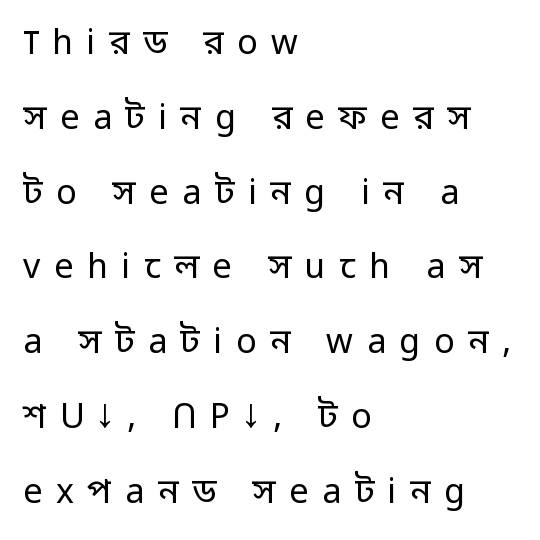
The image shows 34 px regular-weight sans-serif type, upright; set left-aligned, loose line spacing (2.2x), unusually wide letter spacing (+0.4 em), not underlined; low stroke contrast and a medium x-height.
